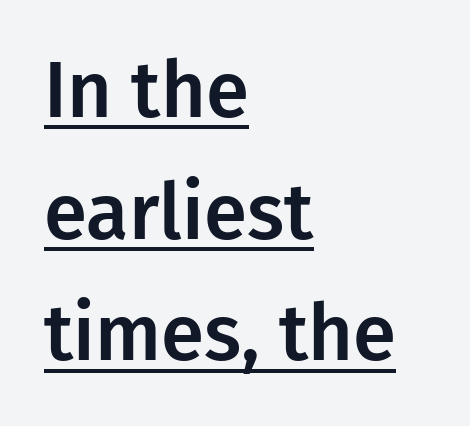
Typeset ragged right — the left edge is the straight one. Varying glyph widths throughout — classic text-font behaviour. Reading down the column, the eye jumps a familiar distance to each next line. Short note: letters normally spaced. A roman cut, with each character standing at attention.
